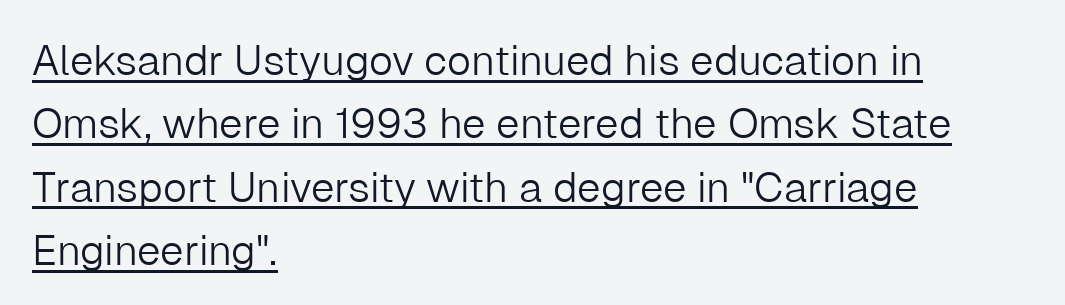
Q: Is the text bold? A: No.
Q: Is the text italic (slanted)? A: No, it is upright.
Q: Is the typeface a serif or a sans-serif typeface? A: Sans-serif.
Q: Is the text underlined? A: Yes.
Q: How is the paragraph aligned? A: Left-aligned.
Q: Is the spacing between letters normal or unusually wide? A: Normal.
Q: Is the spacing between lines tight, normal or loose? A: Normal.
Q: Width (condensed, normal, or wide)? A: Normal.
Q: Stroke contrast? A: Low.
Q: x-height? A: Medium.
Q: Monospaced? A: No.
